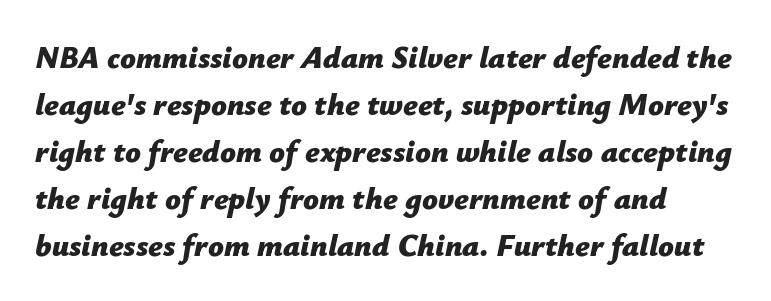
The image shows 31 px bold type, italic (leaning right); set normal line spacing (1.52x), normal letter spacing, not underlined; low stroke contrast and a medium x-height.
